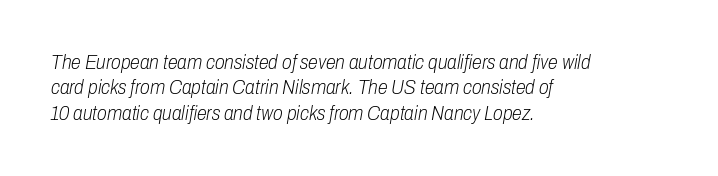
The image shows 20 px text type, italic (leaning right); set left-aligned, normal line spacing (1.27x), normal letter spacing, not underlined.
